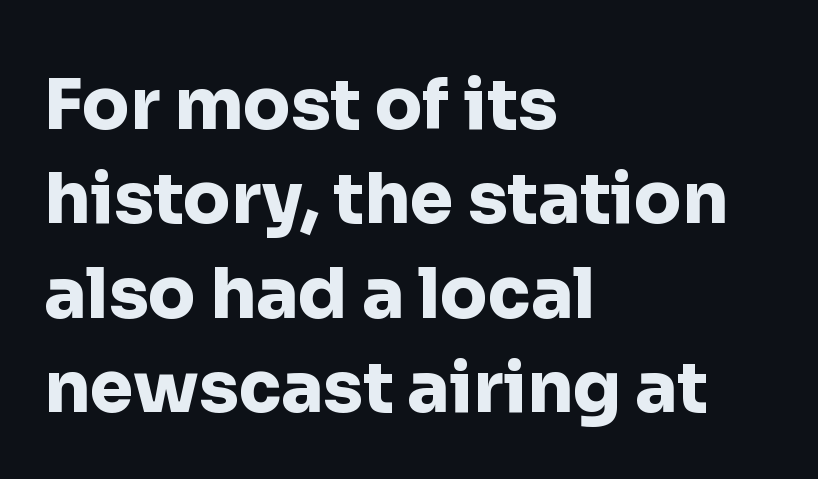
Q: Is the text bold? A: Yes.
Q: Is the text italic (slanted)? A: No, it is upright.
Q: Is the typeface a serif or a sans-serif typeface? A: Sans-serif.
Q: Is the text underlined? A: No.
Q: How is the paragraph aligned? A: Left-aligned.
Q: Is the spacing between letters normal or unusually wide? A: Normal.
Q: Is the spacing between lines tight, normal or loose? A: Normal.
Q: Width (condensed, normal, or wide)? A: Normal.
Q: Stroke contrast? A: Low.
Q: x-height? A: Medium.
Q: Monospaced? A: No.
